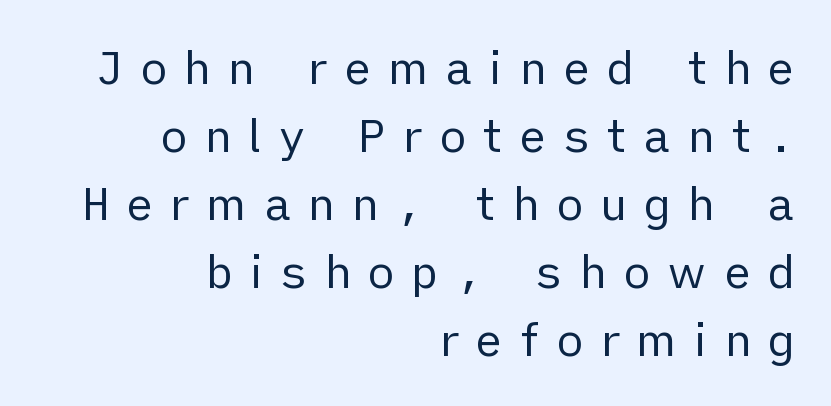
Compared with a flush-left layout, this one pins lines to the opposite, right side. Weight class: somewhere from thin through regular. If you measured baseline to baseline, you'd find a middling distance. The gap between lines stays unmarked. The glyphs in this specimen are sans serif.
